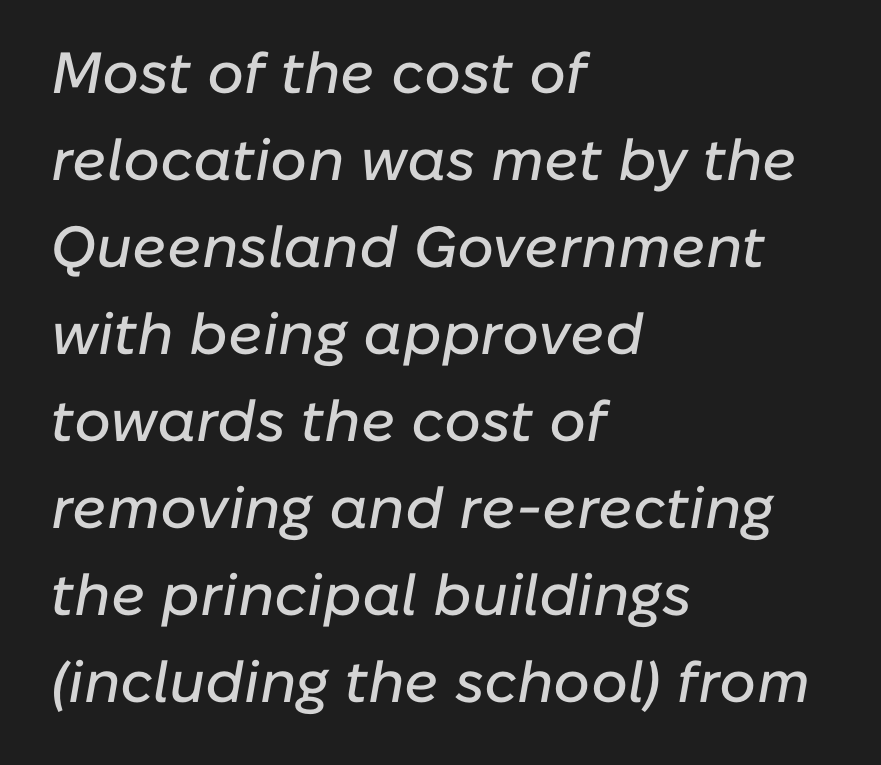
The image shows 58 px text type, italic (leaning right); set left-aligned, normal line spacing (1.5x), normal letter spacing, not underlined; low stroke contrast and a medium x-height.
